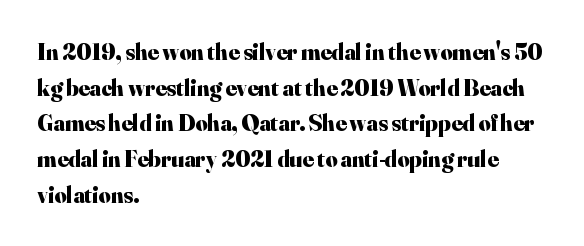
Is the block centered? No — it sits flush against the left margin. A full-strength bold gives these letters their thick strokes. The zone under the glyphs is completely vacant. This sample uses an upright cut, with every glyph sitting square on the baseline. The passage shown has conventional tracking throughout. The line-height multiplier appears to be the usual default.
